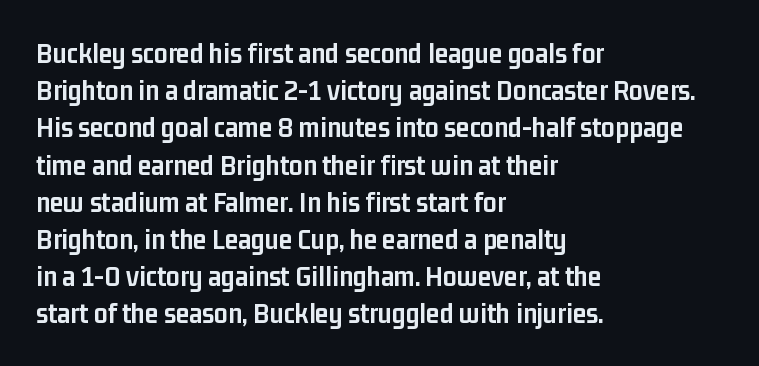
Q: Is the text bold? A: Yes.
Q: Is the text italic (slanted)? A: No, it is upright.
Q: Is the typeface a serif or a sans-serif typeface? A: Sans-serif.
Q: Is the text underlined? A: No.
Q: How is the paragraph aligned? A: Left-aligned.
Q: Is the spacing between letters normal or unusually wide? A: Normal.
Q: Width (condensed, normal, or wide)? A: Condensed.
Q: Stroke contrast? A: Low.
Q: x-height? A: Medium.
Q: Monospaced? A: No.
